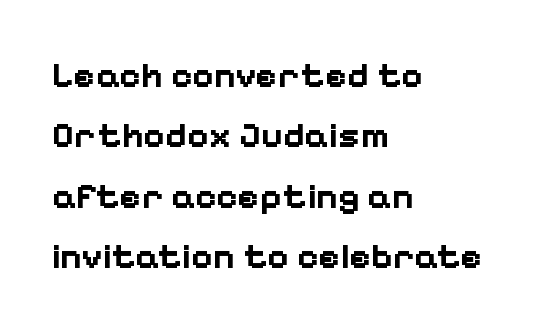
Q: Is the text bold? A: Yes.
Q: Is the text italic (slanted)? A: No, it is upright.
Q: Is the typeface a serif or a sans-serif typeface? A: Sans-serif.
Q: Is the text underlined? A: No.
Q: How is the paragraph aligned? A: Left-aligned.
Q: Is the spacing between letters normal or unusually wide? A: Normal.
Q: Is the spacing between lines tight, normal or loose? A: Normal.
Q: Width (condensed, normal, or wide)? A: Normal.
Q: Stroke contrast? A: Low.
Q: x-height? A: Medium.
Q: Monospaced? A: No.
